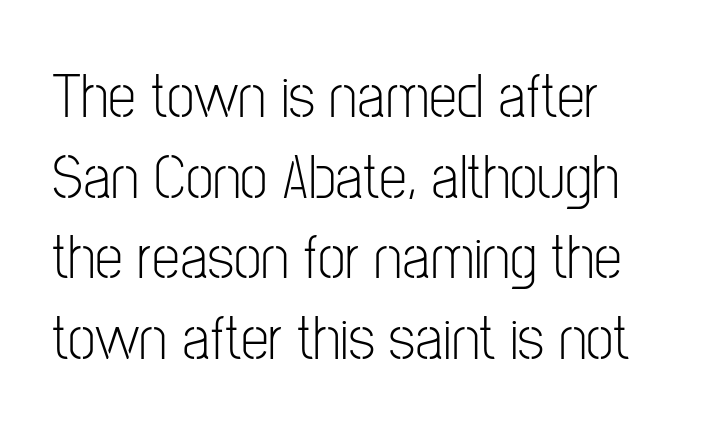
This sample has the flowing, uneven cadence of proportional lettering. Which margin do the lines hug? The left one — the right edge is uneven. Words float on clear page, feet unadorned. The lettering stays uniformly vertical, giving the passage a roman look. Classification — sans serif.
